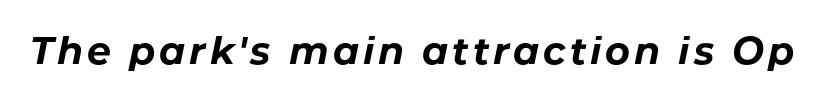
Q: Is the text bold? A: Yes.
Q: Is the text italic (slanted)? A: Yes, it leans right by about 11 degrees.
Q: Is the text underlined? A: No.
Q: Width (condensed, normal, or wide)? A: Normal.
Q: Stroke contrast? A: Low.
Q: x-height? A: Medium.
Q: Monospaced? A: No.
